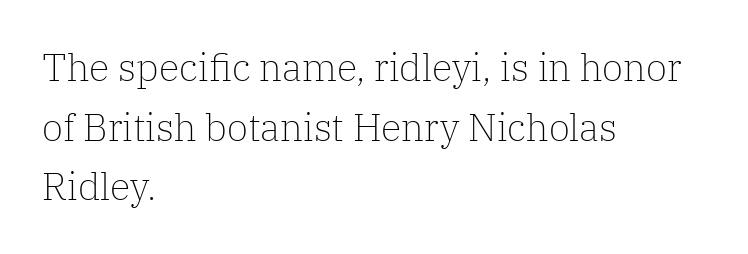
{"serif": "yes", "italic": "no", "bold": "no", "weight": "light", "width": "normal", "stroke_contrast": "low", "x_height": "medium", "monospaced": "no", "underline": "no", "align": "left", "line_spacing": "normal", "line_spacing_ratio": 1.57, "letter_spacing": "normal", "letter_spacing_em": 0.0, "glyph_px": 38}
